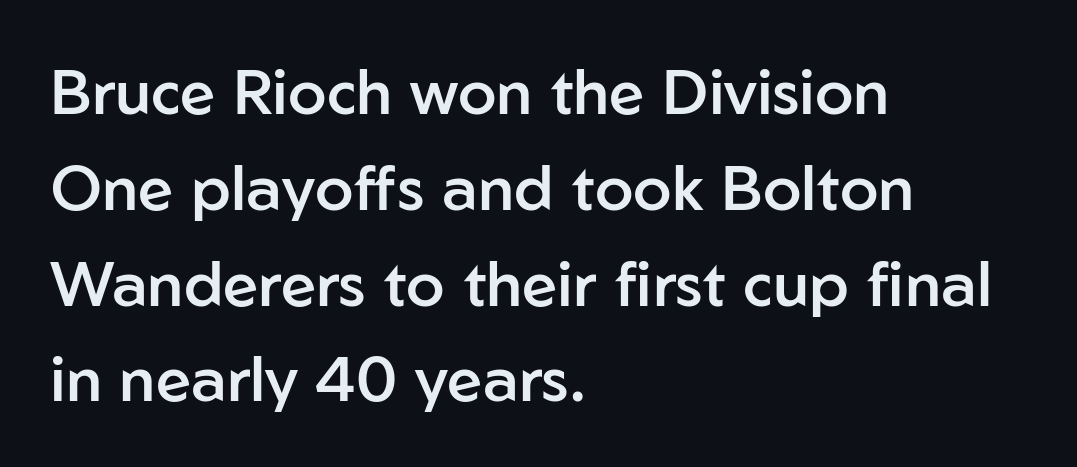
The image shows 63 px semibold sans-serif type, upright; set left-aligned, normal line spacing (1.52x), normal letter spacing, not underlined; low stroke contrast and a medium x-height.
